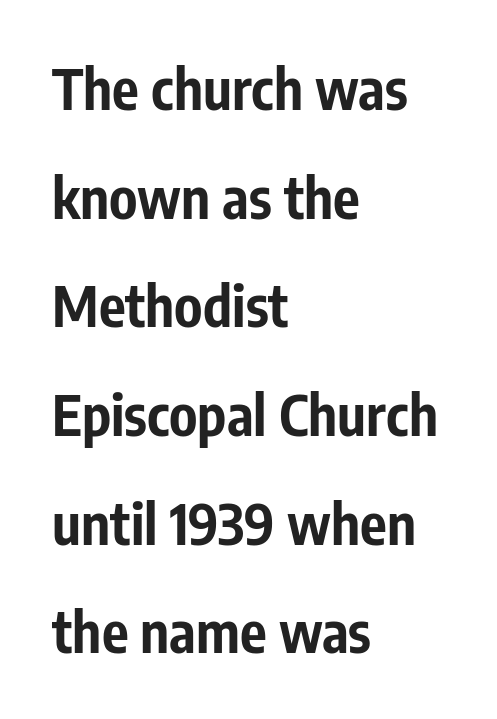
The image shows 56 px bold, condensed sans-serif type, upright; set left-aligned, loose line spacing (1.94x), normal letter spacing, not underlined; low stroke contrast and a medium x-height.
